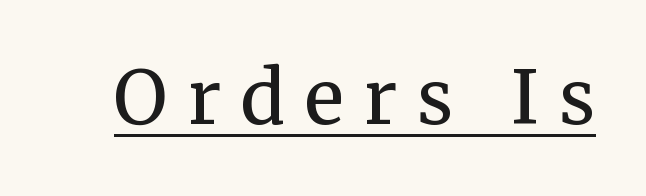
The image shows 74 px regular-weight serif type, upright; set unusually wide letter spacing (+0.27 em), underlined; medium stroke contrast and a medium x-height.
